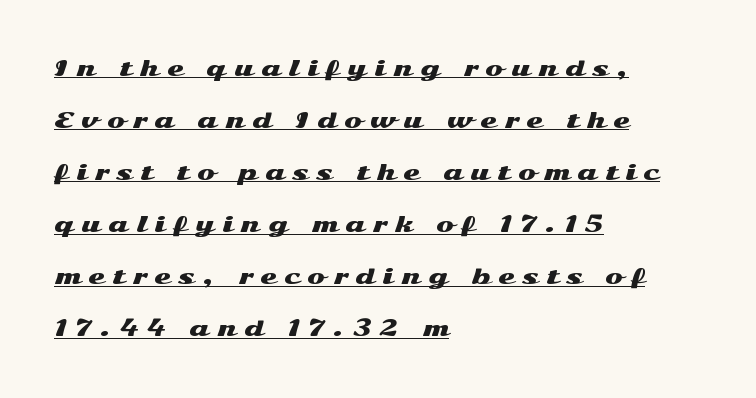
The image shows 21 px text type; set left-aligned, loose line spacing (2.48x), unusually wide letter spacing (+0.38 em), underlined.
